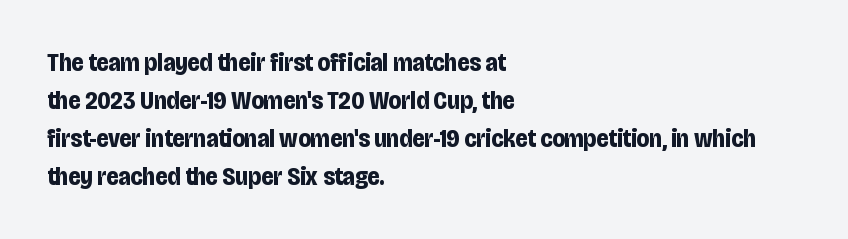
Leftover space on each line is placed entirely after the last word. Normally led — the rows are evenly, conventionally spaced. Type without underlining. Here the glyphs are tracked normally, forming tight word shapes.
